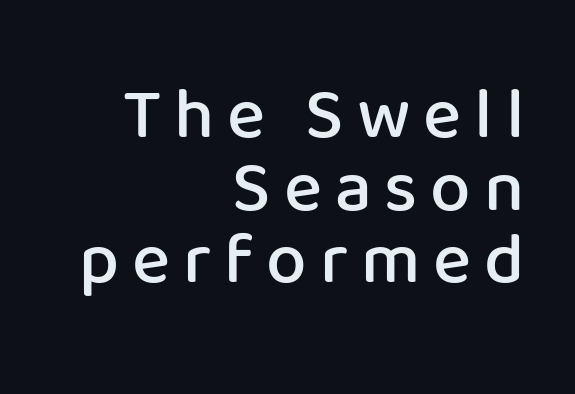
{"serif": "no", "italic": "no", "bold": "semi", "weight": "semibold", "width": "normal", "stroke_contrast": "low", "x_height": "medium", "monospaced": "no", "underline": "no", "align": "right", "line_spacing": "tight", "line_spacing_ratio": 1.01, "glyph_px": 72}
